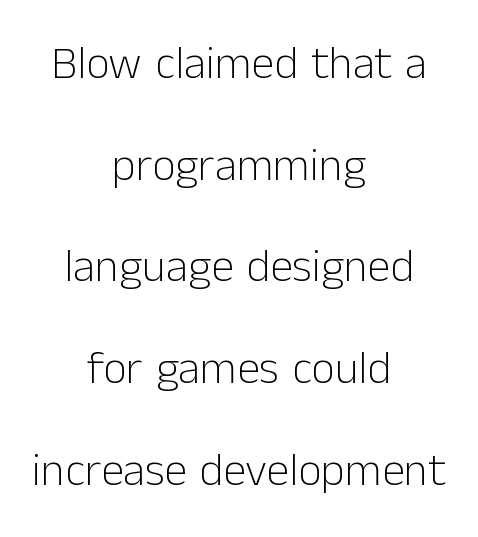
Q: Is the text bold? A: No.
Q: Is the text italic (slanted)? A: No, it is upright.
Q: Is the typeface a serif or a sans-serif typeface? A: Sans-serif.
Q: Is the text underlined? A: No.
Q: How is the paragraph aligned? A: Centered.
Q: Is the spacing between letters normal or unusually wide? A: Normal.
Q: Is the spacing between lines tight, normal or loose? A: Loose.
Q: Width (condensed, normal, or wide)? A: Normal.
Q: Stroke contrast? A: Low.
Q: x-height? A: Medium.
Q: Monospaced? A: No.
